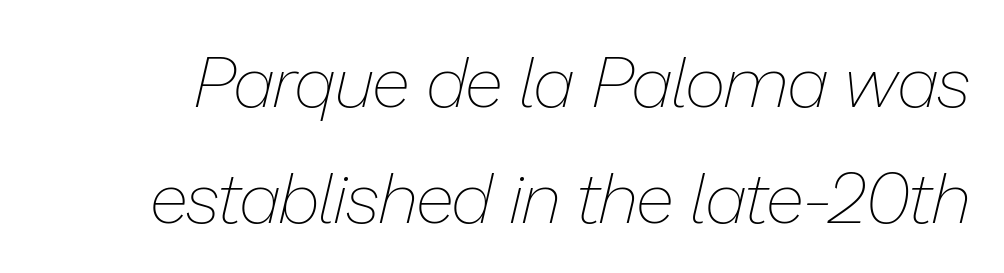
{"italic": "yes", "lean": "right", "slant_degrees": 13, "bold": "no", "weight": "thin", "width": "normal", "stroke_contrast": "low", "x_height": "medium", "monospaced": "no", "underline": "no", "line_spacing": "normal", "line_spacing_ratio": 1.63, "letter_spacing": "normal", "letter_spacing_em": 0.0, "glyph_px": 71}
